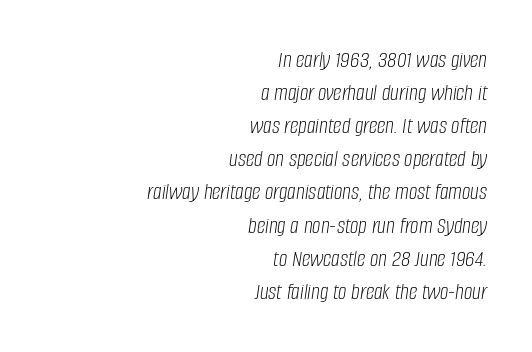
Q: Is the text bold? A: No.
Q: Is the text italic (slanted)? A: Yes, it leans right by about 8 degrees.
Q: Is the text underlined? A: No.
Q: How is the paragraph aligned? A: Right-aligned.
Q: Is the spacing between letters normal or unusually wide? A: Normal.
Q: Is the spacing between lines tight, normal or loose? A: Normal.
